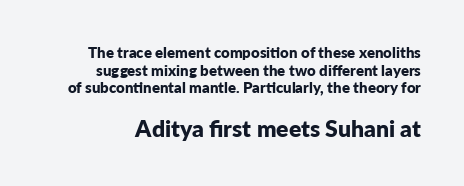
The image shows 23 px bold type, upright; set line spacing 1.18x, normal letter spacing, not underlined; the second (bottom) block is 1.53x larger.
